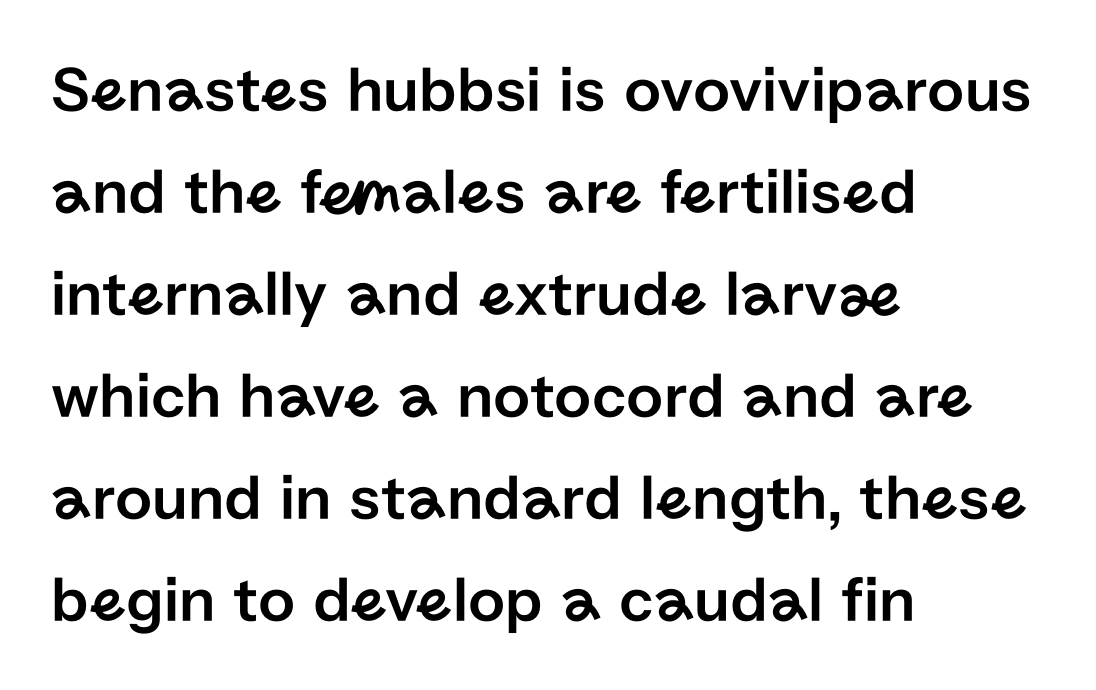
The rendering anchors every line to the left-hand side. This is the regular roman posture of the typeface. Varying glyph widths throughout — classic text-font behaviour. Plain, unruled lines of type.
